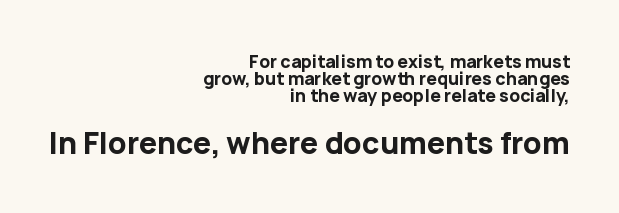
{"serif": "no", "italic": "no", "bold": "yes", "weight": "bold", "width": "normal", "stroke_contrast": "low", "x_height": "medium", "monospaced": "no", "underline": "no", "align": "right", "line_spacing": "tight", "line_spacing_ratio": 0.99, "letter_spacing": "normal", "letter_spacing_em": 0.0, "larger_block": "second", "size_ratio": 1.71, "glyph_px": 29}
